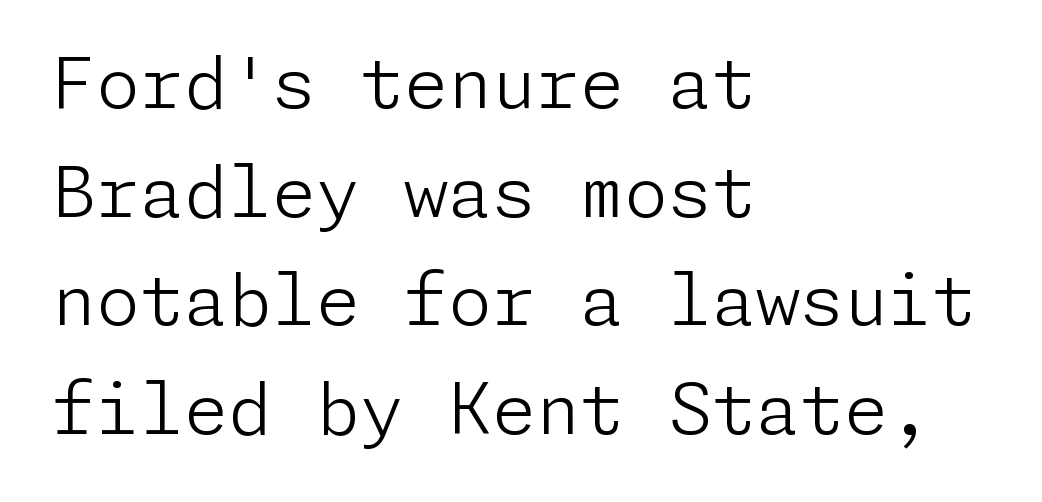
I'd call this a sans setting — the letters go barefoot. You could call the tracking neutral — neither tight nor loose. Reading down the block, your eye returns to a fixed left position each line. No word sits above an underline. Whoever set this chose a conventional vertical rhythm. Tall strokes in this sample are plumb rather than angled.
